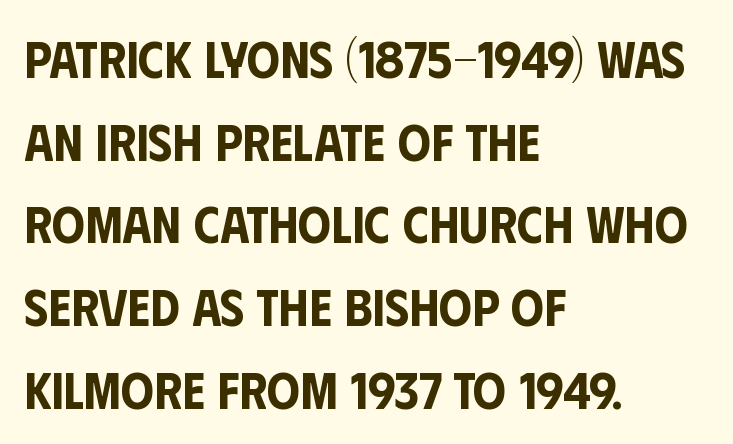
Q: Is the text italic (slanted)? A: No, it is upright.
Q: Is the typeface a serif or a sans-serif typeface? A: Sans-serif.
Q: Is the text underlined? A: No.
Q: How is the paragraph aligned? A: Left-aligned.
Q: Is the spacing between letters normal or unusually wide? A: Normal.
Q: Is the spacing between lines tight, normal or loose? A: Normal.
Q: Width (condensed, normal, or wide)? A: Condensed.
Q: Stroke contrast? A: Low.
Q: x-height? A: Large.
Q: Monospaced? A: No.
